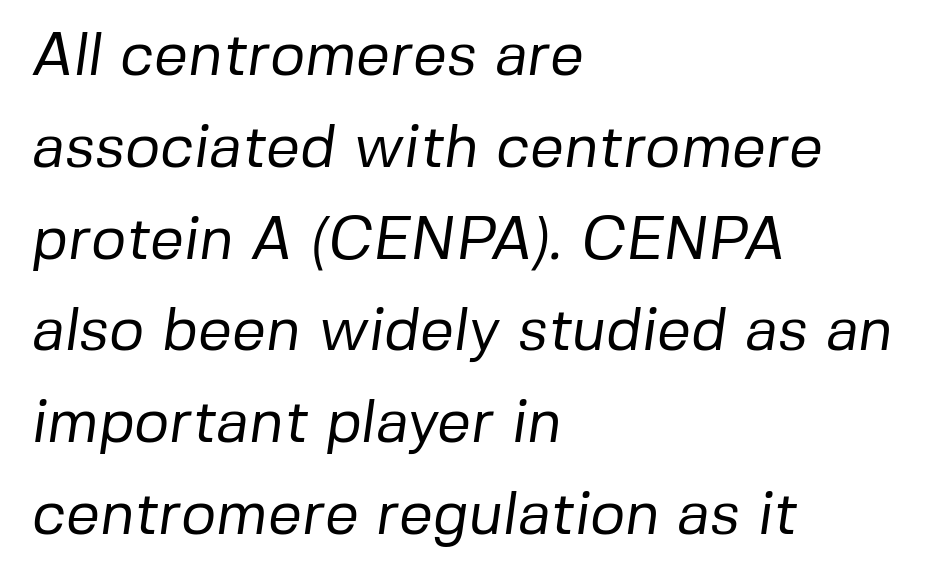
{"serif": "no", "bold": "no", "weight": "regular", "width": "normal", "stroke_contrast": "low", "x_height": "medium", "monospaced": "no", "underline": "no", "align": "left", "line_spacing": "normal", "line_spacing_ratio": 1.53, "letter_spacing": "normal", "letter_spacing_em": 0.0, "glyph_px": 60}
